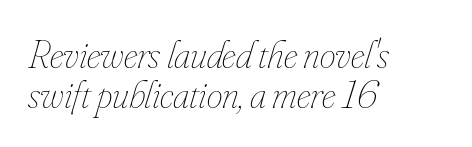
The image shows 40 px thin, condensed type, italic (leaning right); set left-aligned, tight line spacing (0.99x), normal letter spacing, not underlined; low stroke contrast and a small x-height.
